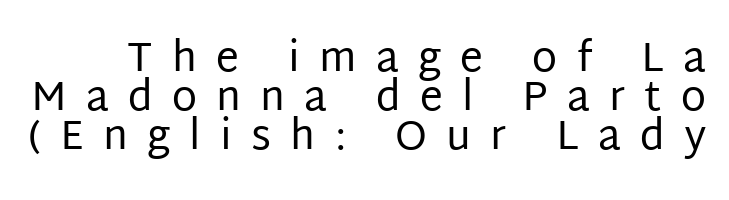
{"serif": "no", "italic": "no", "bold": "no", "weight": "regular", "width": "normal", "stroke_contrast": "low", "x_height": "large", "monospaced": "no", "underline": "no", "line_spacing": "tight", "line_spacing_ratio": 0.95, "letter_spacing": "wide", "letter_spacing_em": 0.47, "glyph_px": 41}
